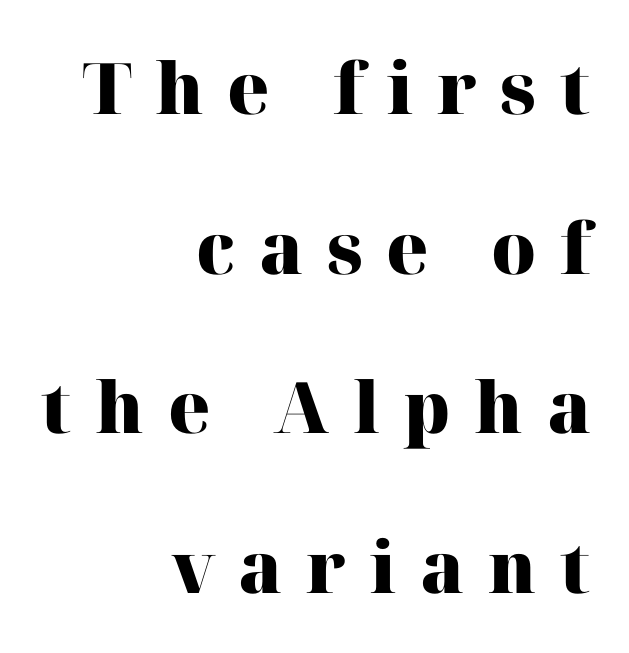
{"serif": "yes", "italic": "no", "bold": "yes", "weight": "heavy", "width": "normal", "stroke_contrast": "high", "x_height": "medium", "monospaced": "no", "underline": "no", "align": "right", "line_spacing": "loose", "line_spacing_ratio": 2.25, "letter_spacing": "wide", "letter_spacing_em": 0.33, "glyph_px": 71}
